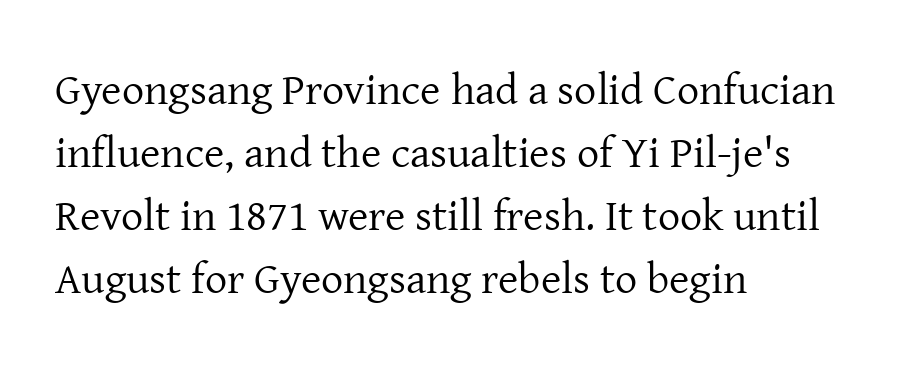
Rule under the text: the space is simply empty. Baseline-to-baseline distance is the conventional proportion of letter height. Letterform terminals end in serifs throughout the passage. The strokes are not fattened; the text isn't bold. Honestly, the letter spacing is just normal — you wouldn't notice it.
